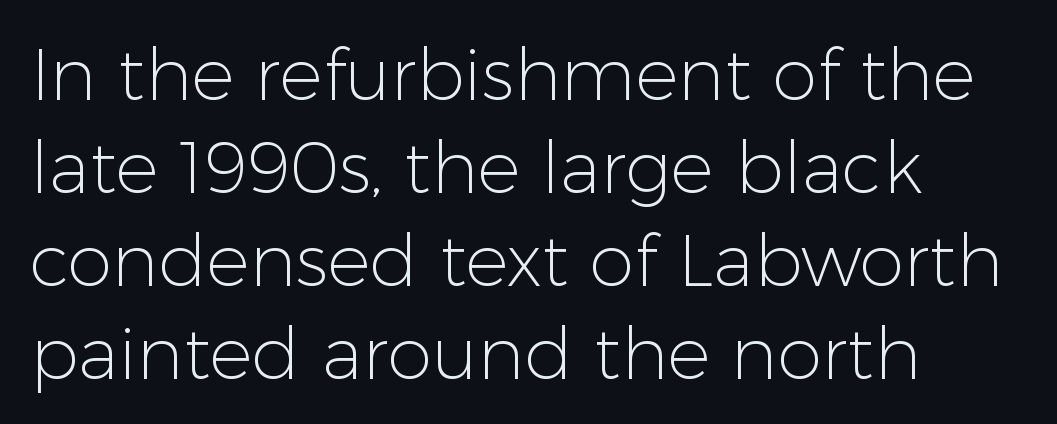
Q: Is the text bold? A: No.
Q: Is the text italic (slanted)? A: No, it is upright.
Q: Is the typeface a serif or a sans-serif typeface? A: Sans-serif.
Q: Is the text underlined? A: No.
Q: How is the paragraph aligned? A: Left-aligned.
Q: Is the spacing between letters normal or unusually wide? A: Normal.
Q: Is the spacing between lines tight, normal or loose? A: Normal.
Q: Width (condensed, normal, or wide)? A: Normal.
Q: Stroke contrast? A: Low.
Q: x-height? A: Medium.
Q: Monospaced? A: No.
